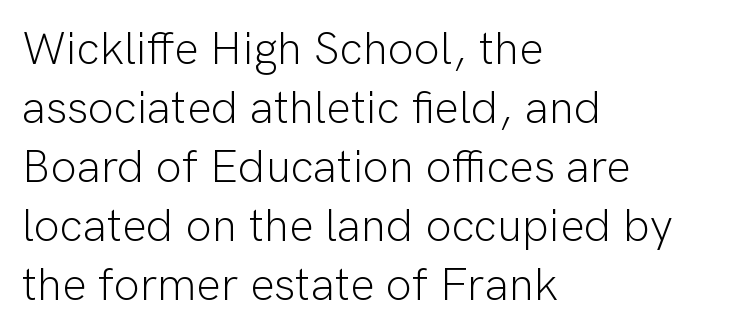
{"serif": "no", "italic": "no", "bold": "no", "weight": "light", "width": "normal", "stroke_contrast": "low", "x_height": "medium", "monospaced": "no", "underline": "no", "align": "left", "line_spacing": "normal", "line_spacing_ratio": 1.28, "letter_spacing": "normal", "letter_spacing_em": 0.0, "glyph_px": 46}
